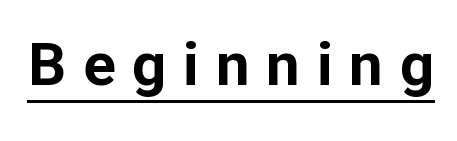
A typographer would call this underscored text. The typography opts for an upright posture over an oblique one. What stands out about the letter spacing? Its width — letters are far apart. The characters display no serif detailing; their extremities are plain.
